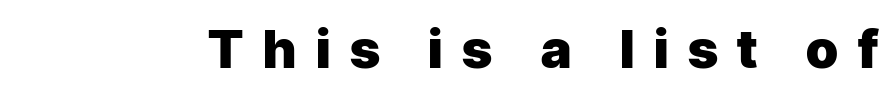
Q: Is the text bold? A: Yes.
Q: Is the text italic (slanted)? A: No, it is upright.
Q: Is the typeface a serif or a sans-serif typeface? A: Sans-serif.
Q: Is the text underlined? A: No.
Q: Is the spacing between letters normal or unusually wide? A: Unusually wide.
Q: Width (condensed, normal, or wide)? A: Normal.
Q: Stroke contrast? A: Low.
Q: x-height? A: Medium.
Q: Monospaced? A: No.
